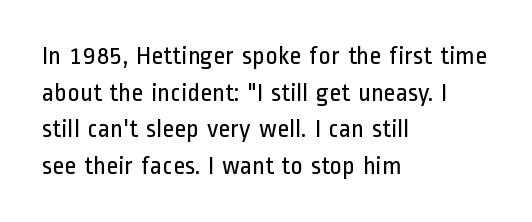
In CSS terms this would be text-align: left. The words here are not underlined. The font is comparable to plain body text, perhaps lighter. Every character sits straight up, as roman type does. The vertical gap from one line to the next is medium. Compared with typical body copy, the letter spacing here is the same.
